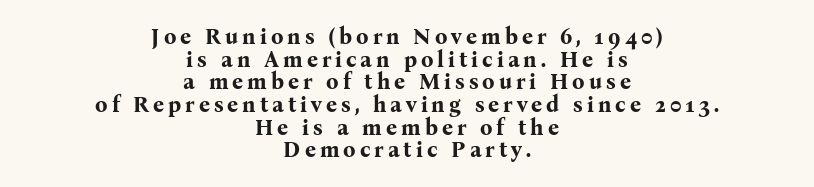
Q: Is the text bold? A: Yes.
Q: Is the text italic (slanted)? A: No, it is upright.
Q: Is the text underlined? A: No.
Q: How is the paragraph aligned? A: Centered.
Q: Is the spacing between lines tight, normal or loose? A: Tight.
